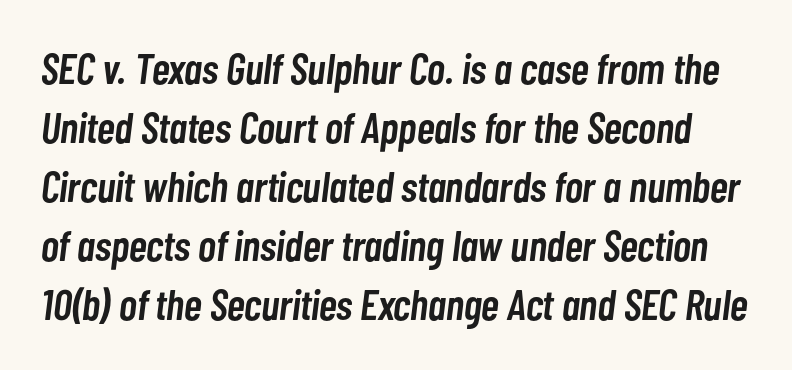
The image shows 43 px semibold, condensed type, italic (leaning right); set normal line spacing (1.37x), normal letter spacing, not underlined; low stroke contrast and a medium x-height.
